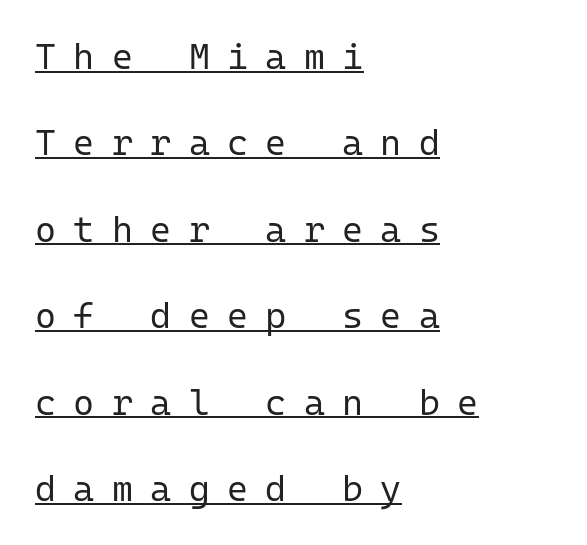
Q: Is the text bold? A: No.
Q: Is the text italic (slanted)? A: No, it is upright.
Q: Is the typeface a serif or a sans-serif typeface? A: Sans-serif.
Q: Is the text underlined? A: Yes.
Q: How is the paragraph aligned? A: Left-aligned.
Q: Is the spacing between letters normal or unusually wide? A: Unusually wide.
Q: Is the spacing between lines tight, normal or loose? A: Loose.
Q: Width (condensed, normal, or wide)? A: Normal.
Q: Stroke contrast? A: Low.
Q: x-height? A: Medium.
Q: Monospaced? A: Yes.
